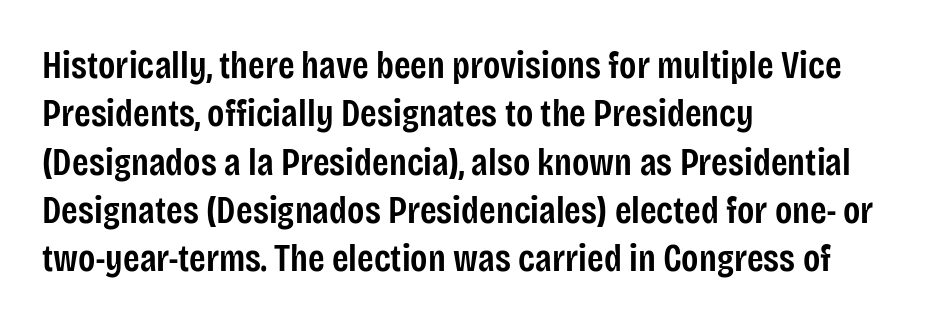
The text block is weighted toward the left margin, trailing off unevenly rightward. A fair bit of extra ink — the face is semibold, not bold. It's the straight-up-and-down kind of type. The space directly below the letters is spotless. Grotesque or geometric, the face here clearly has no serifs. Regular leading.
